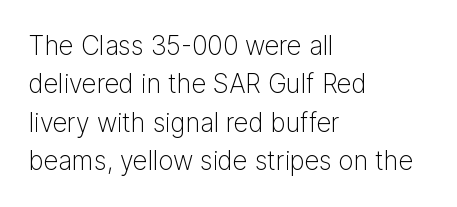
{"italic": "no", "bold": "no", "underline": "no", "align": "left", "line_spacing": "normal", "line_spacing_ratio": 1.48, "letter_spacing": "normal", "letter_spacing_em": 0.0, "glyph_px": 26}
